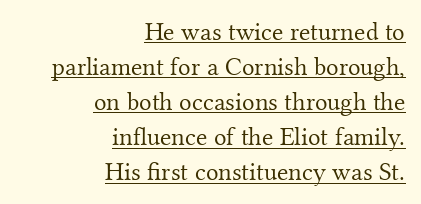
The image shows 26 px text type, upright; set right-aligned, normal line spacing (1.35x), normal letter spacing, underlined.
